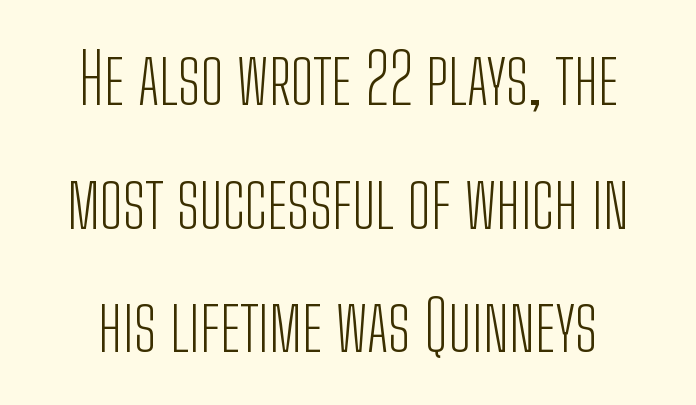
{"serif": "no", "italic": "no", "bold": "no", "weight": "light", "width": "condensed", "stroke_contrast": "low", "x_height": "medium", "monospaced": "no", "underline": "no", "line_spacing_ratio": 1.79, "letter_spacing": "normal", "letter_spacing_em": 0.0, "glyph_px": 69}
